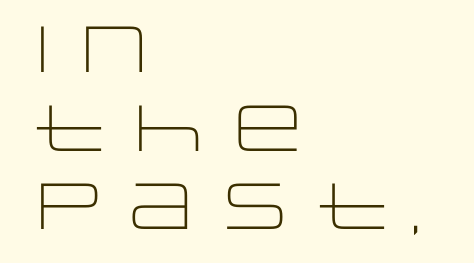
The image shows 65 px light, wide sans-serif type, upright; set left-aligned, line spacing 1.21x, normal letter spacing, not underlined; low stroke contrast and a large x-height.
